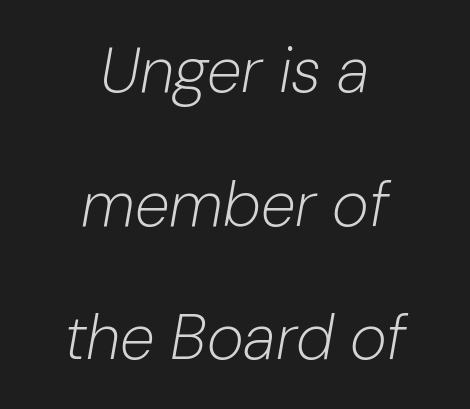
Notice how the passage keeps no hard edge, just a central spine. Slanted lettering throughout. Honestly, the letter spacing is just normal — you wouldn't notice it. Lines of text with bare space underneath. Weight: in the light-to-regular range. Honestly, the rows look like they've been pulled way apart.
